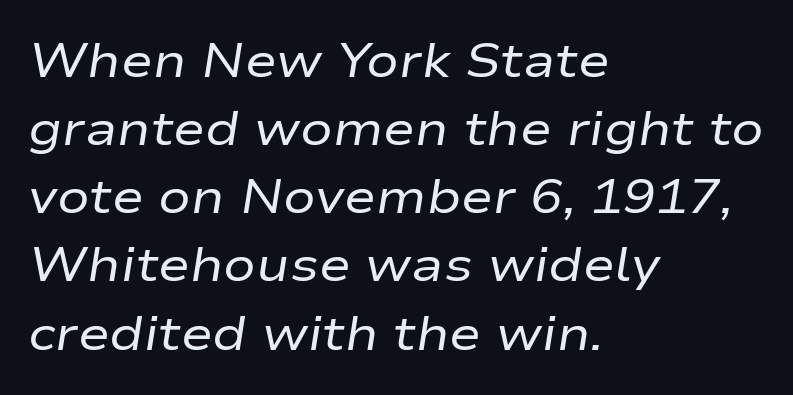
Q: Is the text bold? A: No.
Q: Is the text italic (slanted)? A: Yes, it leans right by about 9 degrees.
Q: Is the text underlined? A: No.
Q: How is the paragraph aligned? A: Left-aligned.
Q: Is the spacing between letters normal or unusually wide? A: Normal.
Q: Is the spacing between lines tight, normal or loose? A: Normal.
Q: Width (condensed, normal, or wide)? A: Wide.
Q: Stroke contrast? A: Low.
Q: x-height? A: Medium.
Q: Monospaced? A: No.
